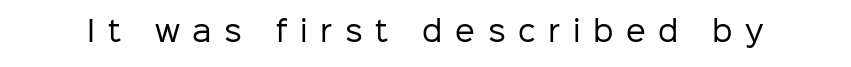
{"serif": "no", "italic": "no", "bold": "no", "weight": "regular", "width": "normal", "stroke_contrast": "low", "x_height": "medium", "monospaced": "no", "underline": "no", "letter_spacing": "wide", "letter_spacing_em": 0.45, "glyph_px": 28}
